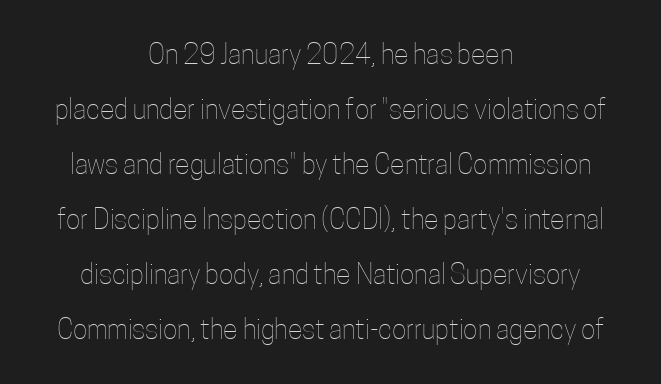
Q: Is the text bold? A: No.
Q: Is the text italic (slanted)? A: No, it is upright.
Q: Is the text underlined? A: No.
Q: How is the paragraph aligned? A: Centered.
Q: Is the spacing between letters normal or unusually wide? A: Normal.
Q: Is the spacing between lines tight, normal or loose? A: Loose.
